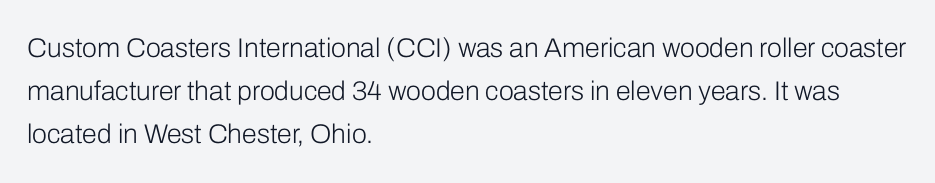
Q: Is the text bold? A: No.
Q: Is the text italic (slanted)? A: No, it is upright.
Q: Is the text underlined? A: No.
Q: How is the paragraph aligned? A: Left-aligned.
Q: Is the spacing between letters normal or unusually wide? A: Normal.
Q: Is the spacing between lines tight, normal or loose? A: Normal.
